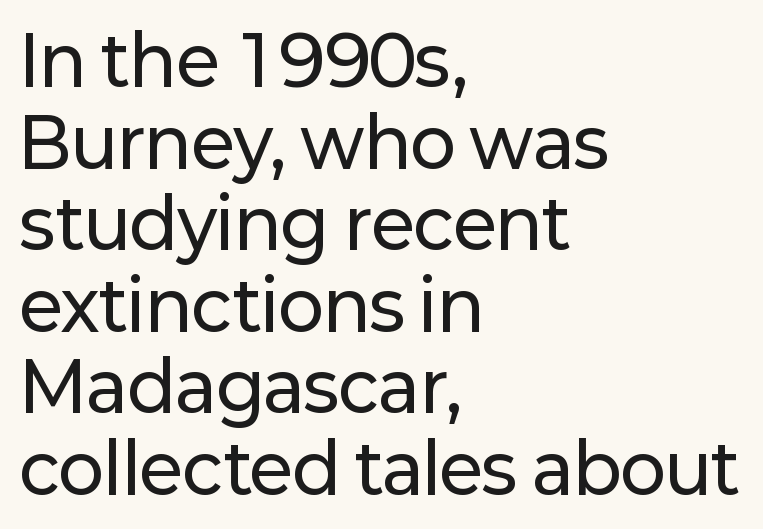
The paragraph shown leans on its left margin. Does the lettering tilt? It doesn't — this is upright. Check where the strokes stop: nothing finishes them off — pure sans. A typesetter would call this proportional, since set widths differ per character. Unmarked baselines from the first word to the last.
